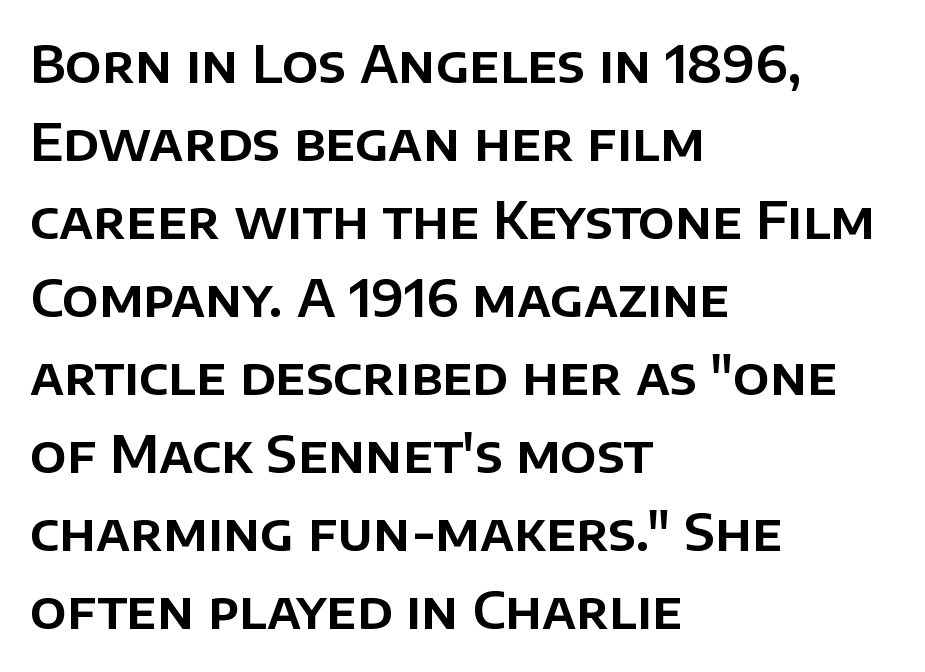
The image shows 51 px sans-serif type, upright; set left-aligned, normal line spacing (1.53x), normal letter spacing, not underlined; low stroke contrast and a large x-height.
